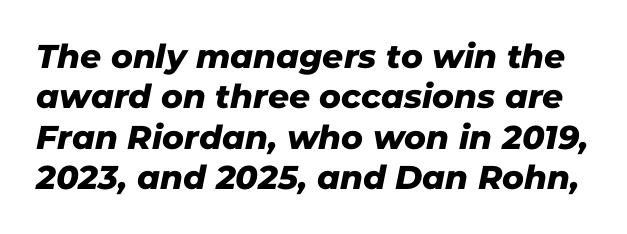
{"serif": "no", "width": "normal", "stroke_contrast": "low", "x_height": "medium", "monospaced": "no", "underline": "no", "line_spacing_ratio": 1.22, "letter_spacing": "normal", "letter_spacing_em": 0.0, "glyph_px": 33}
